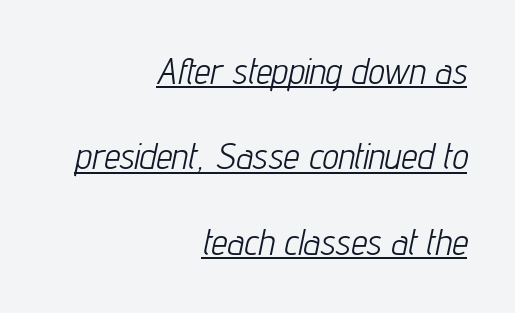
The image shows 36 px light, condensed type, italic (leaning right); set right-aligned, loose line spacing (2.37x), normal letter spacing, underlined; low stroke contrast and a medium x-height.
